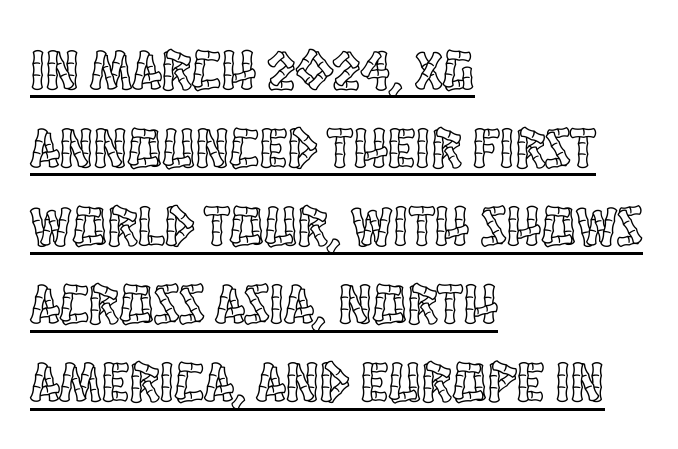
Q: Is the text italic (slanted)? A: No, it is upright.
Q: Is the text underlined? A: Yes.
Q: How is the paragraph aligned? A: Left-aligned.
Q: Is the spacing between letters normal or unusually wide? A: Normal.
Q: Is the spacing between lines tight, normal or loose? A: Normal.
Q: Width (condensed, normal, or wide)? A: Condensed.
Q: x-height? A: Large.
Q: Monospaced? A: No.
